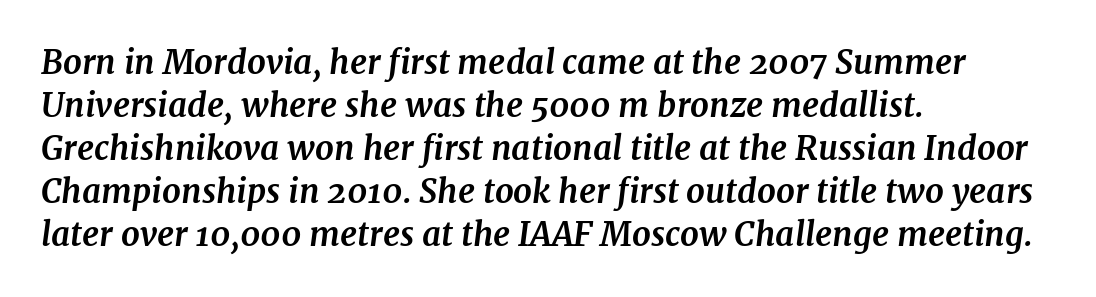
The image shows 33 px bold serif type, italic (leaning right); set left-aligned, normal line spacing (1.3x), normal letter spacing, not underlined; medium stroke contrast and a medium x-height.
